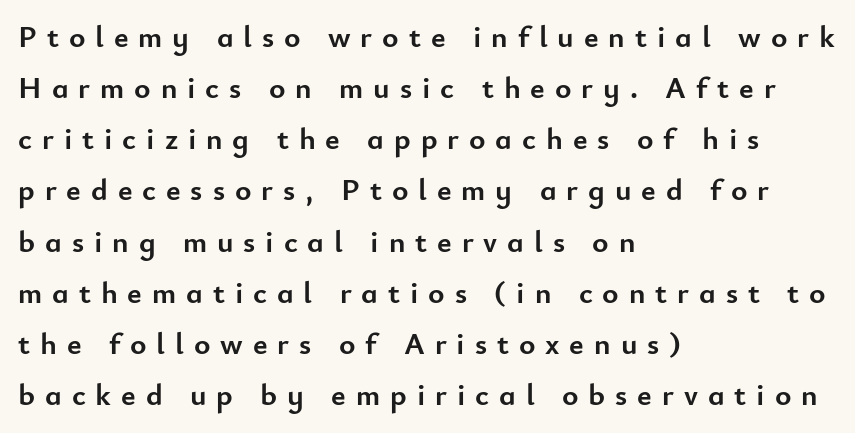
How are the letters spaced? Widely, with obvious added tracking. The words here are not underlined. A typesetter would call this proportional, since set widths differ per character. Rendered with straight, roman letterforms. Unlike a traditional serif, this face leaves its strokes unadorned. Quick note: interline space is typical.
